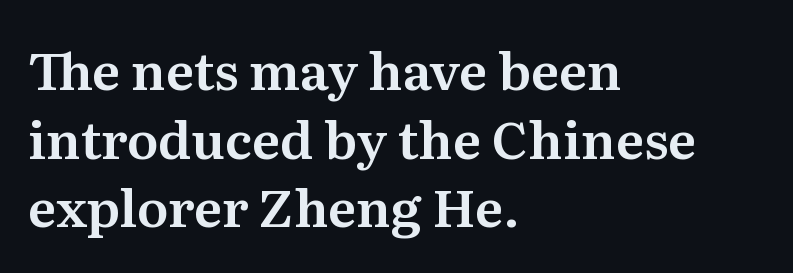
{"serif": "yes", "italic": "no", "width": "normal", "stroke_contrast": "medium", "x_height": "medium", "monospaced": "no", "underline": "no", "align": "left", "line_spacing": "normal", "line_spacing_ratio": 1.32, "letter_spacing": "normal", "letter_spacing_em": 0.0, "glyph_px": 52}
